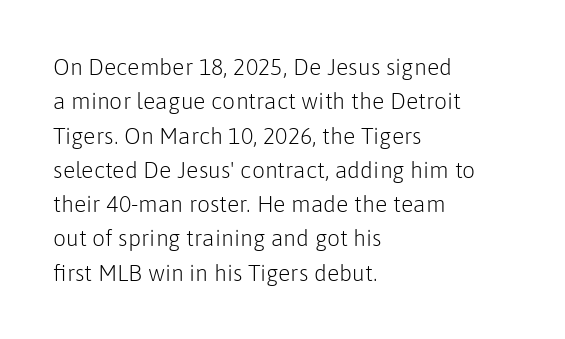
The image shows 23 px text type, upright; set left-aligned, normal line spacing (1.49x), normal letter spacing, not underlined.
